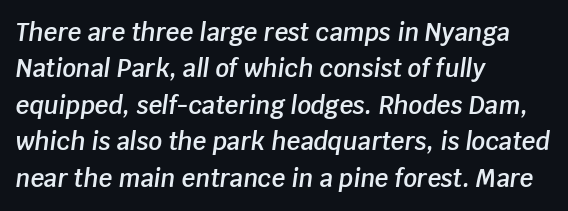
Q: Is the text bold? A: Semi-bold.
Q: Is the text italic (slanted)? A: Yes, it leans right by about 8 degrees.
Q: Is the text underlined? A: No.
Q: How is the paragraph aligned? A: Left-aligned.
Q: Is the spacing between letters normal or unusually wide? A: Normal.
Q: Is the spacing between lines tight, normal or loose? A: Normal.
